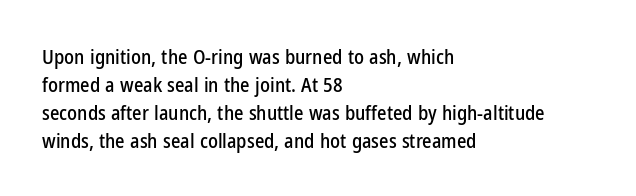
The image shows 20 px text type, upright; set left-aligned, normal line spacing (1.4x), normal letter spacing, not underlined.
